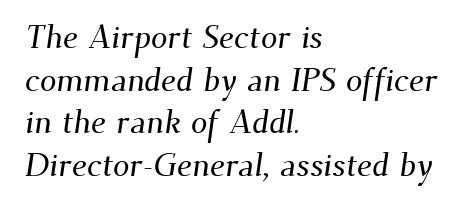
{"serif": "yes", "width": "normal", "stroke_contrast": "medium", "x_height": "small", "monospaced": "no", "underline": "no", "align": "left", "line_spacing": "normal", "line_spacing_ratio": 1.29, "letter_spacing": "normal", "letter_spacing_em": 0.0, "glyph_px": 33}
